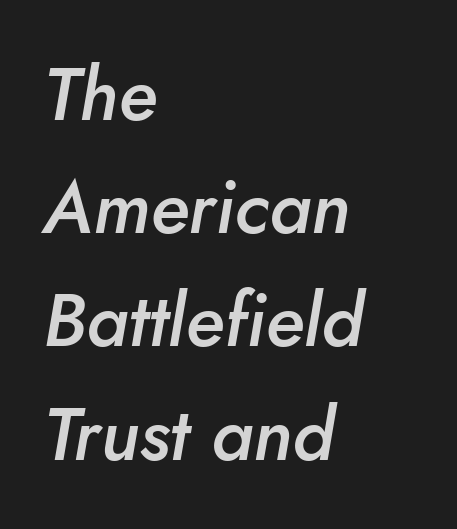
{"italic": "yes", "lean": "right", "slant_degrees": 10, "bold": "semi", "weight": "semibold", "width": "normal", "stroke_contrast": "low", "x_height": "small", "monospaced": "no", "underline": "no", "align": "left", "line_spacing": "normal", "line_spacing_ratio": 1.53, "letter_spacing": "normal", "letter_spacing_em": 0.0, "glyph_px": 74}
